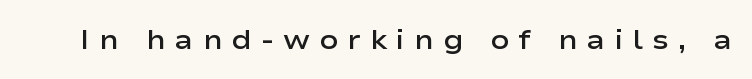
Q: Is the text bold? A: Semi-bold.
Q: Is the text italic (slanted)? A: No, it is upright.
Q: Is the typeface a serif or a sans-serif typeface? A: Sans-serif.
Q: Is the text underlined? A: No.
Q: Is the spacing between letters normal or unusually wide? A: Unusually wide.
Q: Width (condensed, normal, or wide)? A: Wide.
Q: Stroke contrast? A: Low.
Q: x-height? A: Medium.
Q: Monospaced? A: No.
